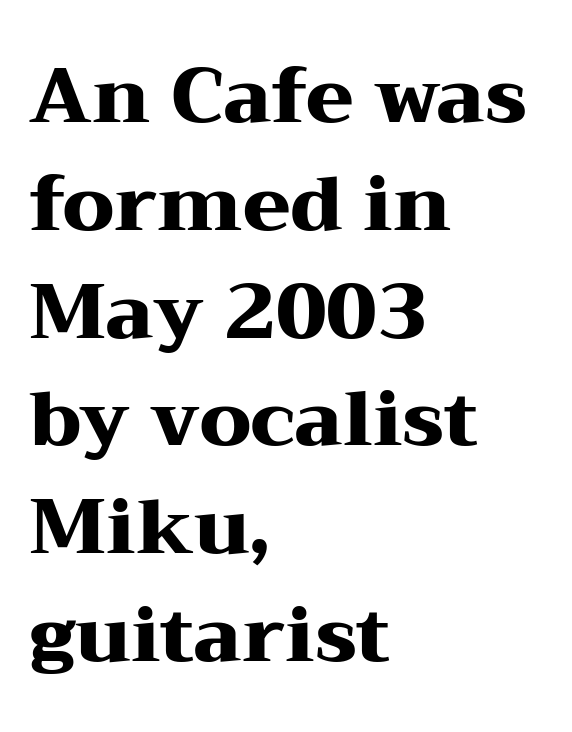
The image shows 77 px heavy, wide serif type, upright; set left-aligned, normal line spacing (1.4x), normal letter spacing, not underlined; medium stroke contrast and a medium x-height.
